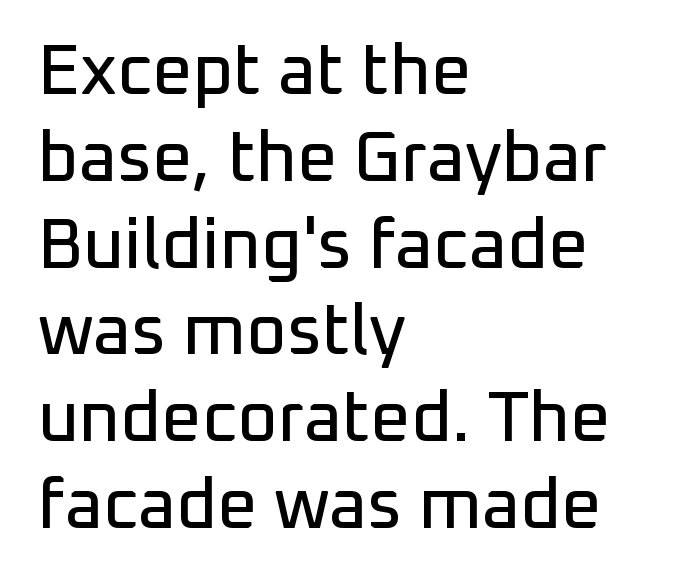
{"serif": "no", "italic": "no", "width": "normal", "stroke_contrast": "low", "x_height": "medium", "monospaced": "no", "underline": "no", "align": "left", "line_spacing_ratio": 1.24, "letter_spacing": "normal", "letter_spacing_em": 0.0, "glyph_px": 70}
